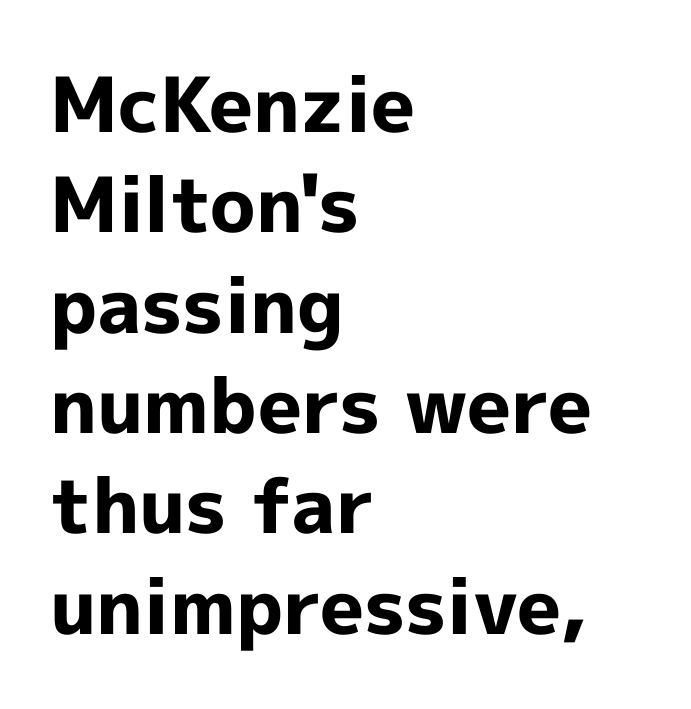
{"serif": "no", "italic": "no", "bold": "yes", "weight": "bold", "width": "normal", "x_height": "medium", "monospaced": "no", "underline": "no", "align": "left", "line_spacing": "normal", "line_spacing_ratio": 1.32, "letter_spacing": "normal", "letter_spacing_em": 0.0, "glyph_px": 76}
